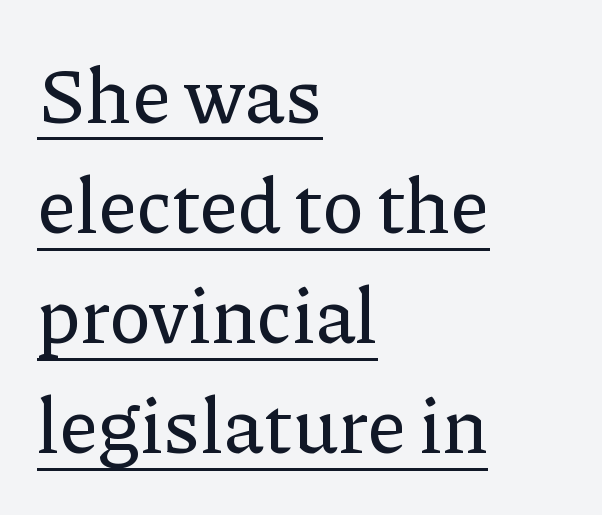
{"serif": "yes", "italic": "no", "width": "normal", "stroke_contrast": "low", "x_height": "medium", "monospaced": "no", "underline": "yes", "align": "left", "line_spacing": "normal", "line_spacing_ratio": 1.43, "letter_spacing": "normal", "letter_spacing_em": 0.0, "glyph_px": 77}
